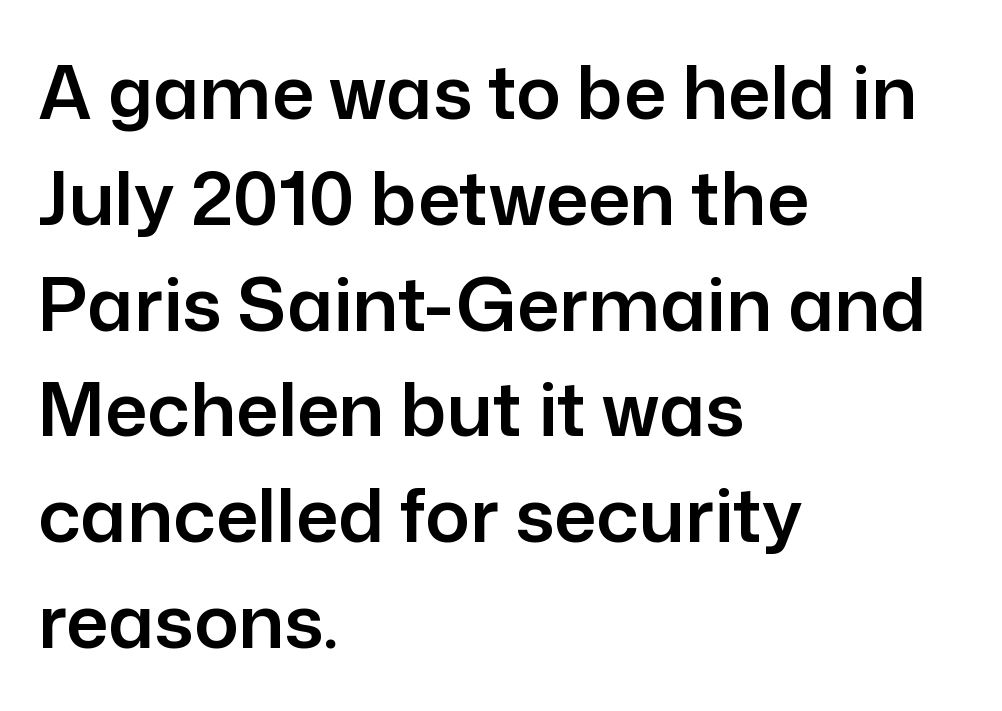
{"serif": "no", "italic": "no", "width": "normal", "stroke_contrast": "low", "x_height": "medium", "monospaced": "no", "underline": "no", "align": "left", "line_spacing": "normal", "line_spacing_ratio": 1.43, "letter_spacing": "normal", "letter_spacing_em": 0.0, "glyph_px": 74}
